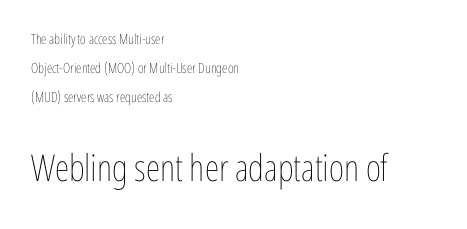
The image shows 37 px thin, condensed type, upright; set left-aligned, loose line spacing (2.06x), normal letter spacing, not underlined; the second (bottom) block is 2.64x larger; low stroke contrast and a medium x-height.
